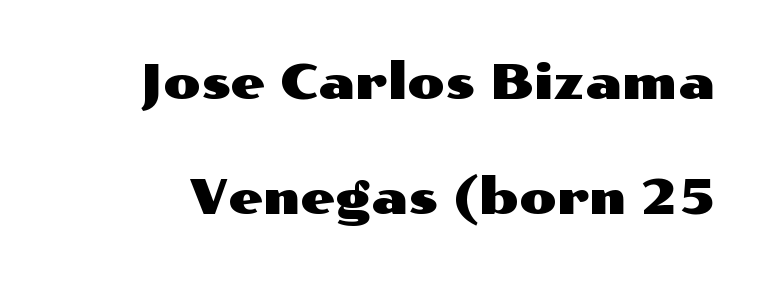
The image shows 49 px wide sans-serif type, upright; set loose line spacing (2.35x), normal letter spacing, not underlined; medium stroke contrast and a medium x-height.
